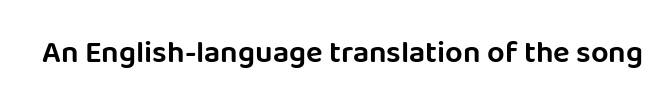
{"serif": "no", "italic": "no", "width": "normal", "stroke_contrast": "low", "x_height": "large", "monospaced": "no", "underline": "no", "letter_spacing": "normal", "letter_spacing_em": 0.0, "glyph_px": 31}
